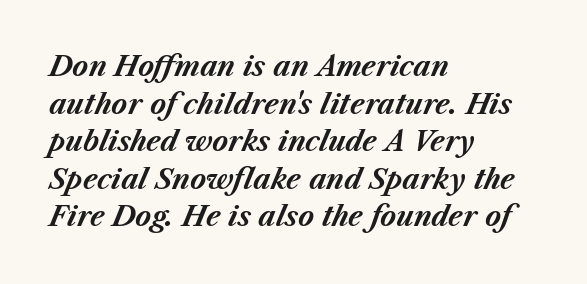
{"italic": "yes", "lean": "right", "slant_degrees": 23, "bold": "yes", "underline": "no", "align": "left", "line_spacing": "normal", "line_spacing_ratio": 1.39, "letter_spacing": "normal", "letter_spacing_em": 0.0, "glyph_px": 27}
